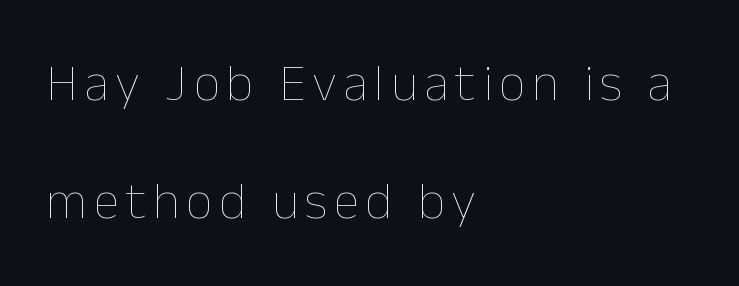
Q: Is the text bold? A: No.
Q: Is the text italic (slanted)? A: No, it is upright.
Q: Is the text underlined? A: No.
Q: How is the paragraph aligned? A: Left-aligned.
Q: Is the spacing between lines tight, normal or loose? A: Loose.
Q: Width (condensed, normal, or wide)? A: Normal.
Q: Stroke contrast? A: Low.
Q: x-height? A: Medium.
Q: Monospaced? A: No.
